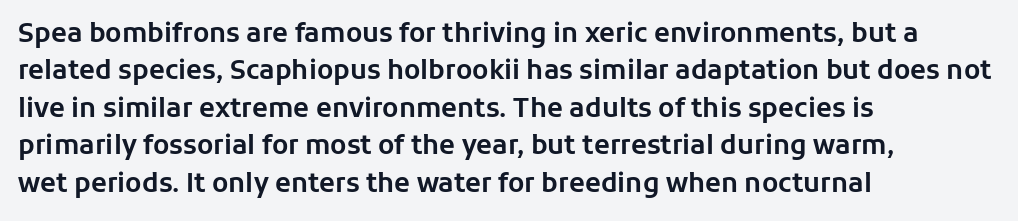
{"italic": "no", "underline": "no", "align": "left", "line_spacing": "normal", "line_spacing_ratio": 1.44, "letter_spacing": "normal", "letter_spacing_em": 0.0, "glyph_px": 26}
